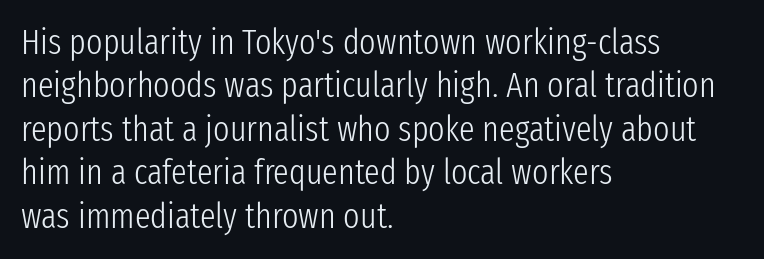
Q: Is the text bold? A: No.
Q: Is the text italic (slanted)? A: No, it is upright.
Q: Is the typeface a serif or a sans-serif typeface? A: Sans-serif.
Q: Is the text underlined? A: No.
Q: How is the paragraph aligned? A: Left-aligned.
Q: Is the spacing between letters normal or unusually wide? A: Normal.
Q: Width (condensed, normal, or wide)? A: Condensed.
Q: Stroke contrast? A: Low.
Q: x-height? A: Medium.
Q: Monospaced? A: No.
